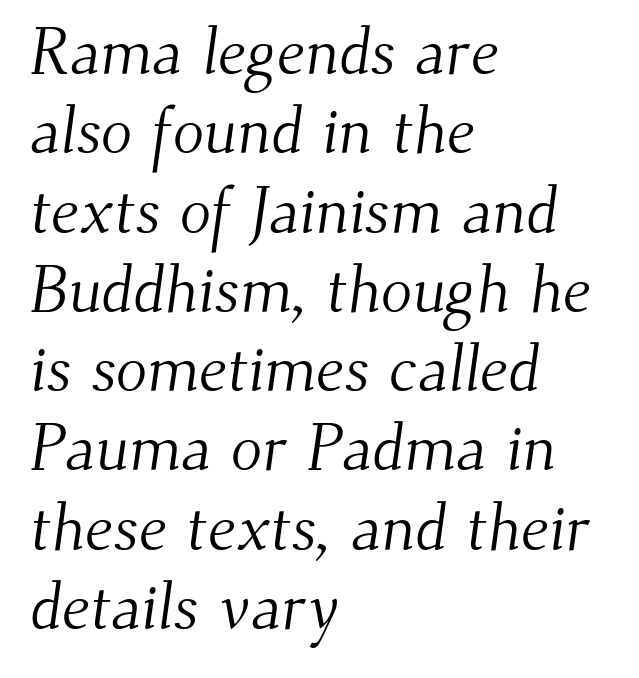
The image shows 65 px light serif type; set left-aligned, line spacing 1.22x, normal letter spacing, not underlined; medium stroke contrast and a small x-height.
